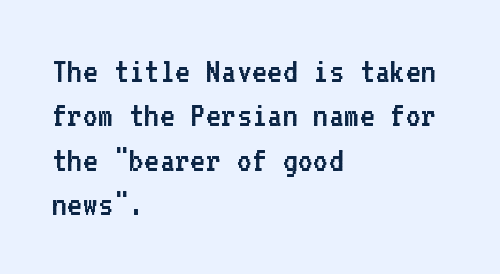
The passage shown has conventional tracking throughout. The glyphs are unaccompanied by any horizontal stroke below them. This sample uses a sans-serif face. Weight class: somewhere from thin through regular. Here the designer chose a console-style face with uniform glyph widths.
